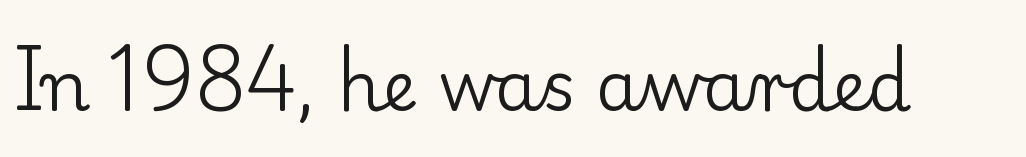
The image shows 69 px regular-weight serif type, upright; set normal letter spacing, not underlined; low stroke contrast and a small x-height.
